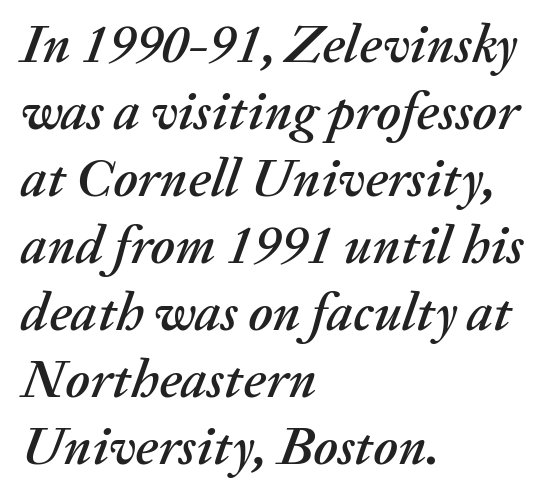
Default kerning and tracking; the words read as compact shapes. Rendered with sloped, italic letterforms. Reading down the block, your eye returns to a fixed left position each line. The area under the type is left untouched.
